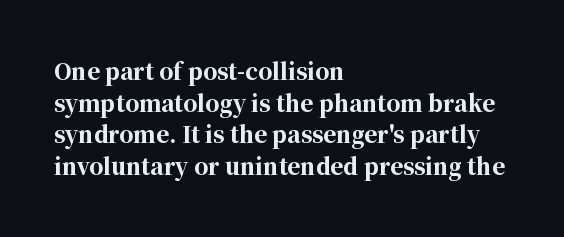
{"italic": "no", "bold": "yes", "underline": "no", "align": "left", "line_spacing": "normal", "line_spacing_ratio": 1.44, "letter_spacing": "normal", "letter_spacing_em": 0.0, "glyph_px": 22}
